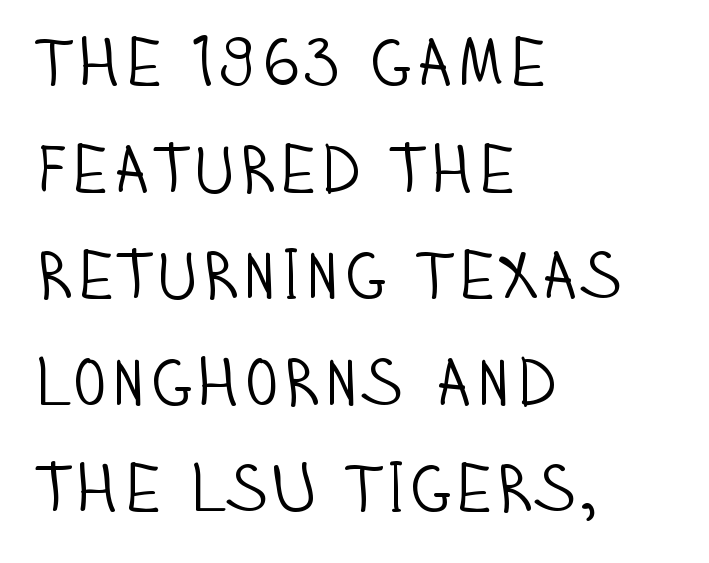
{"serif": "no", "italic": "no", "bold": "no", "weight": "light", "width": "condensed", "stroke_contrast": "low", "x_height": "large", "monospaced": "no", "underline": "no", "align": "left", "line_spacing": "normal", "line_spacing_ratio": 1.59, "letter_spacing": "normal", "letter_spacing_em": 0.0, "glyph_px": 67}
